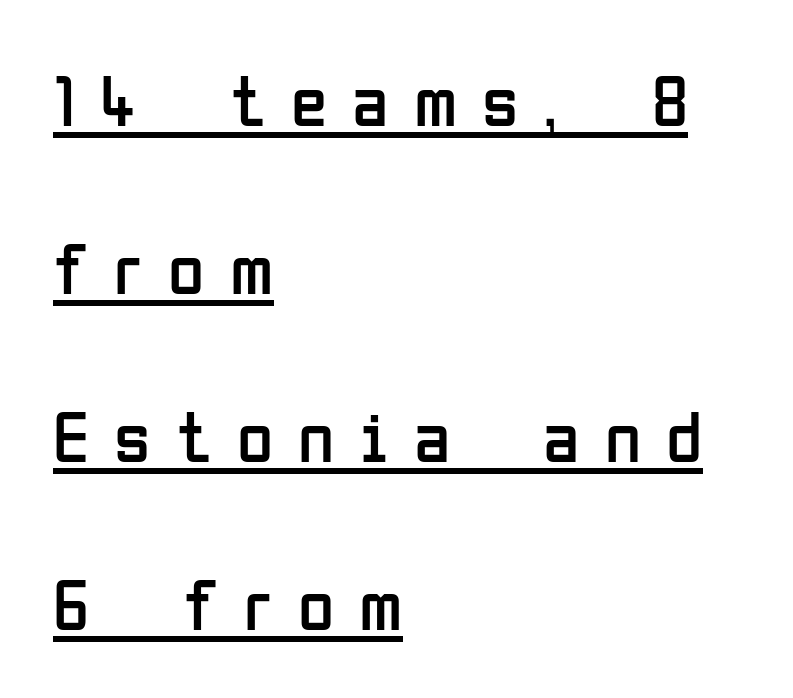
You could not count columns in this text — the font is proportionally spaced. The lines are spread far apart with generous leading. A sans-serif font was chosen for this passage. This reads as an unemphasized weight, regular at the heaviest.
